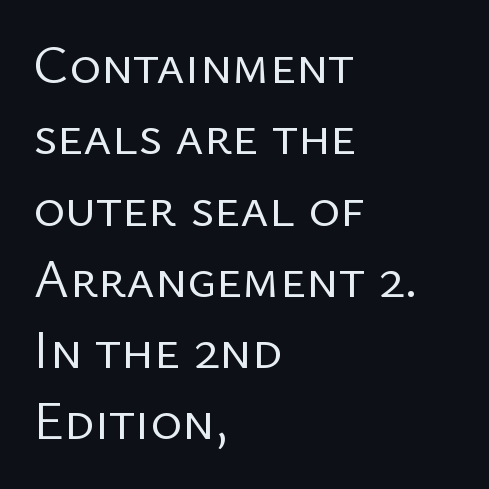
{"serif": "no", "italic": "no", "bold": "no", "weight": "regular", "width": "normal", "stroke_contrast": "low", "x_height": "medium", "monospaced": "no", "underline": "no", "align": "left", "line_spacing": "normal", "line_spacing_ratio": 1.32, "letter_spacing": "normal", "letter_spacing_em": 0.0, "glyph_px": 54}
